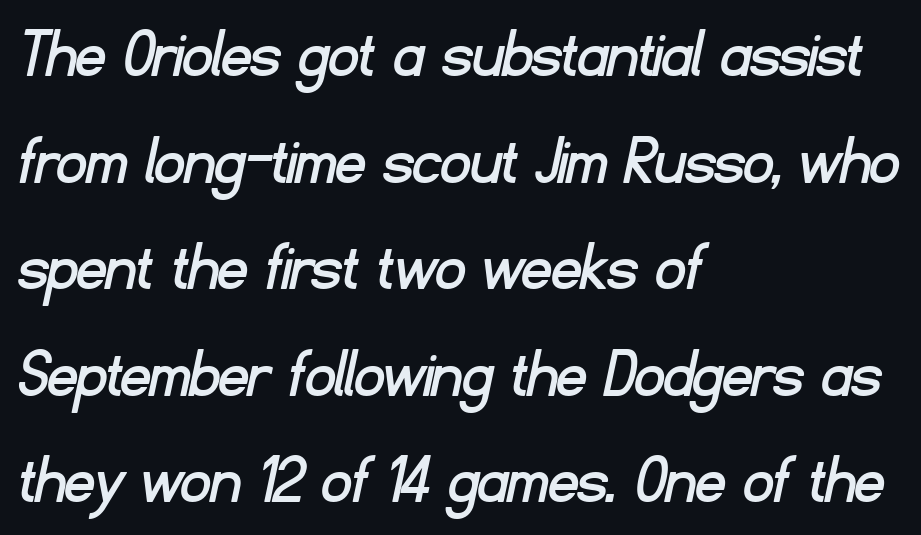
Q: Is the typeface a serif or a sans-serif typeface? A: Sans-serif.
Q: Is the text underlined? A: No.
Q: How is the paragraph aligned? A: Left-aligned.
Q: Is the spacing between letters normal or unusually wide? A: Normal.
Q: Is the spacing between lines tight, normal or loose? A: Normal.
Q: Width (condensed, normal, or wide)? A: Normal.
Q: Stroke contrast? A: Low.
Q: x-height? A: Small.
Q: Monospaced? A: No.
